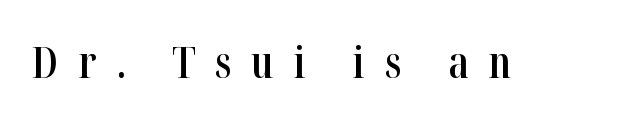
The image shows 43 px semibold, condensed serif type, upright; set unusually wide letter spacing (+0.46 em), not underlined; high stroke contrast and a medium x-height.
